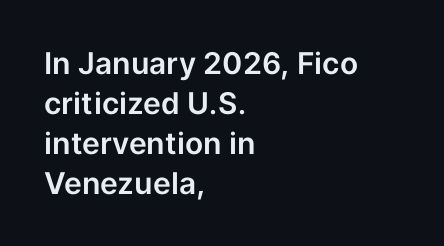
The image shows 30 px sans-serif type, upright; set left-aligned, normal line spacing (1.33x), normal letter spacing, not underlined; low stroke contrast and a medium x-height.
